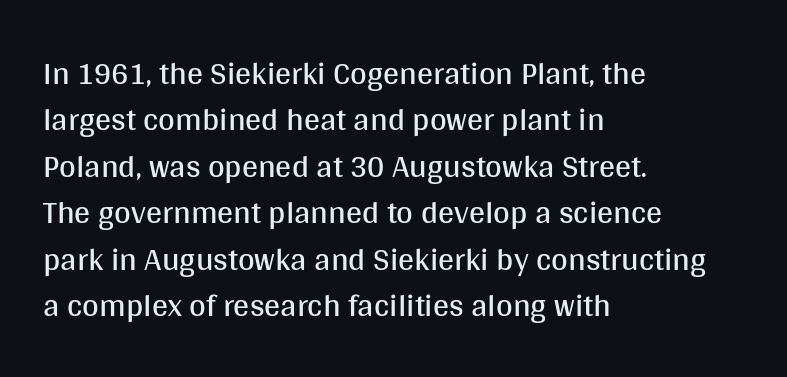
The image shows 32 px regular-weight sans-serif type, upright; set left-aligned, normal line spacing (1.45x), normal letter spacing, not underlined; medium stroke contrast and a large x-height.
